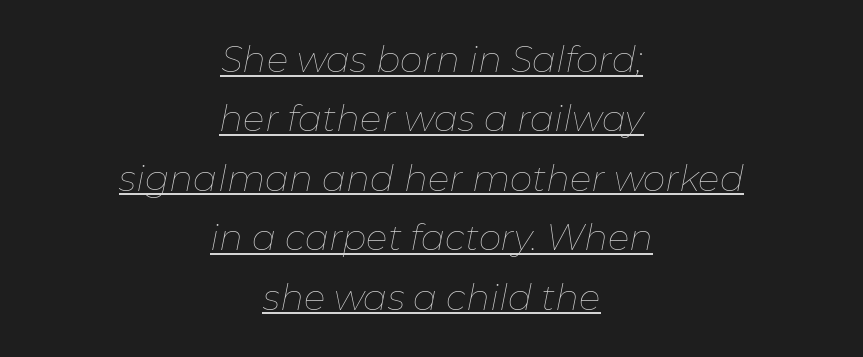
These lines stack symmetrically, like a column narrowing and widening about its center. Slanted lettering throughout. The words here are underlined. Does extra space separate the letters? No, they use regular spacing. The rendering uses natural spacing where letterforms have individual widths. What's the leading like? Ordinary, nothing unusual.
